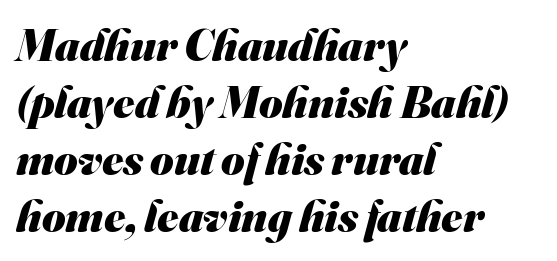
The image shows 45 px heavy sans-serif type; set left-aligned, normal line spacing (1.27x), normal letter spacing, not underlined; medium stroke contrast and a small x-height.
